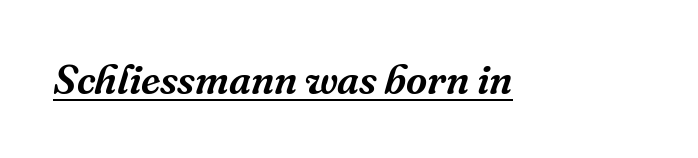
Q: Is the text italic (slanted)? A: Yes, it leans right by about 16 degrees.
Q: Is the typeface a serif or a sans-serif typeface? A: Serif.
Q: Is the text underlined? A: Yes.
Q: Is the spacing between letters normal or unusually wide? A: Normal.
Q: Width (condensed, normal, or wide)? A: Normal.
Q: Stroke contrast? A: Medium.
Q: x-height? A: Medium.
Q: Monospaced? A: No.
